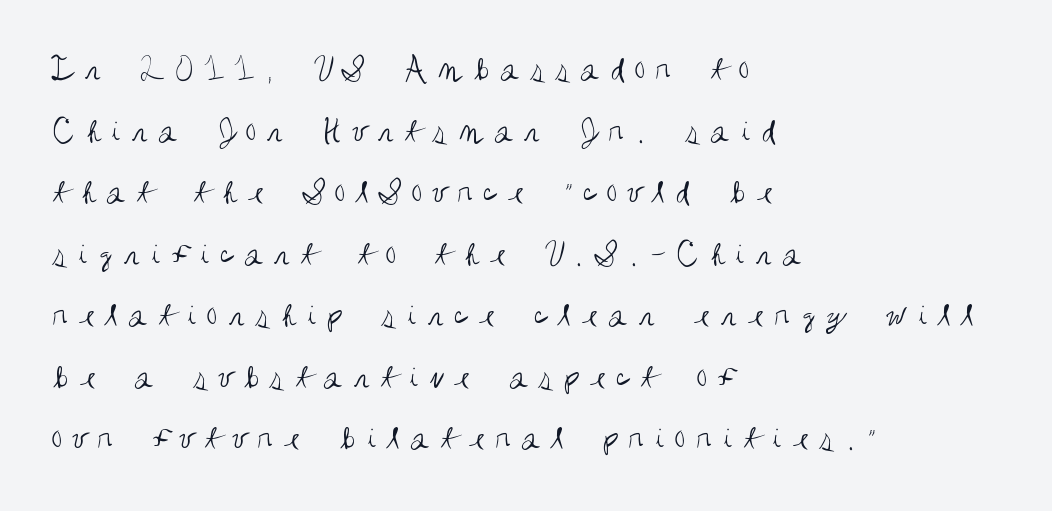
Q: Is the text bold? A: No.
Q: Is the typeface a serif or a sans-serif typeface? A: Sans-serif.
Q: Is the text underlined? A: No.
Q: How is the paragraph aligned? A: Left-aligned.
Q: Is the spacing between letters normal or unusually wide? A: Unusually wide.
Q: Width (condensed, normal, or wide)? A: Condensed.
Q: Stroke contrast? A: Medium.
Q: x-height? A: Large.
Q: Monospaced? A: No.
